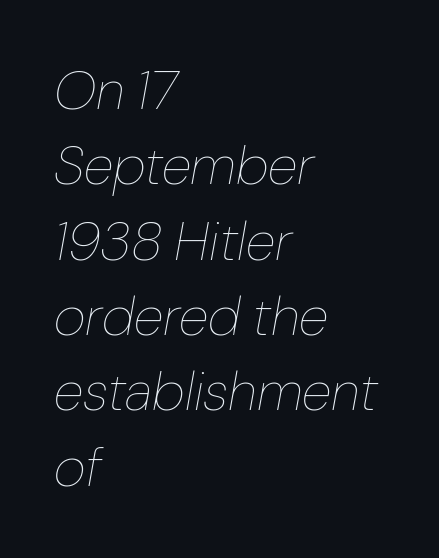
{"italic": "yes", "lean": "right", "slant_degrees": 10, "bold": "no", "weight": "thin", "width": "normal", "stroke_contrast": "low", "x_height": "medium", "monospaced": "no", "underline": "no", "align": "left", "line_spacing": "normal", "line_spacing_ratio": 1.37, "letter_spacing": "normal", "letter_spacing_em": 0.0, "glyph_px": 55}
